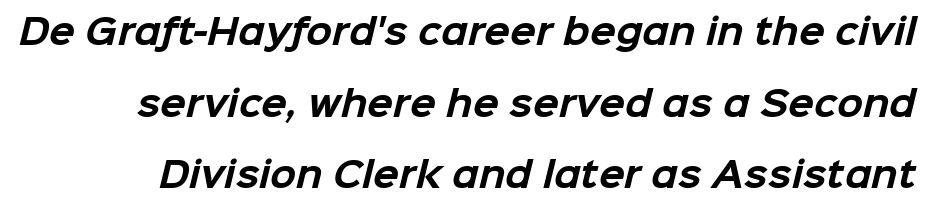
{"serif": "no", "bold": "yes", "weight": "bold", "width": "normal", "stroke_contrast": "low", "x_height": "medium", "monospaced": "no", "underline": "no", "line_spacing": "loose", "line_spacing_ratio": 2.11, "letter_spacing": "normal", "letter_spacing_em": 0.0, "glyph_px": 34}
